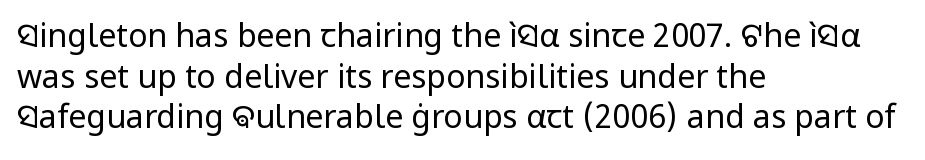
The image shows 32 px regular-weight sans-serif type, upright; set left-aligned, normal line spacing (1.27x), normal letter spacing, not underlined; low stroke contrast and a medium x-height.
